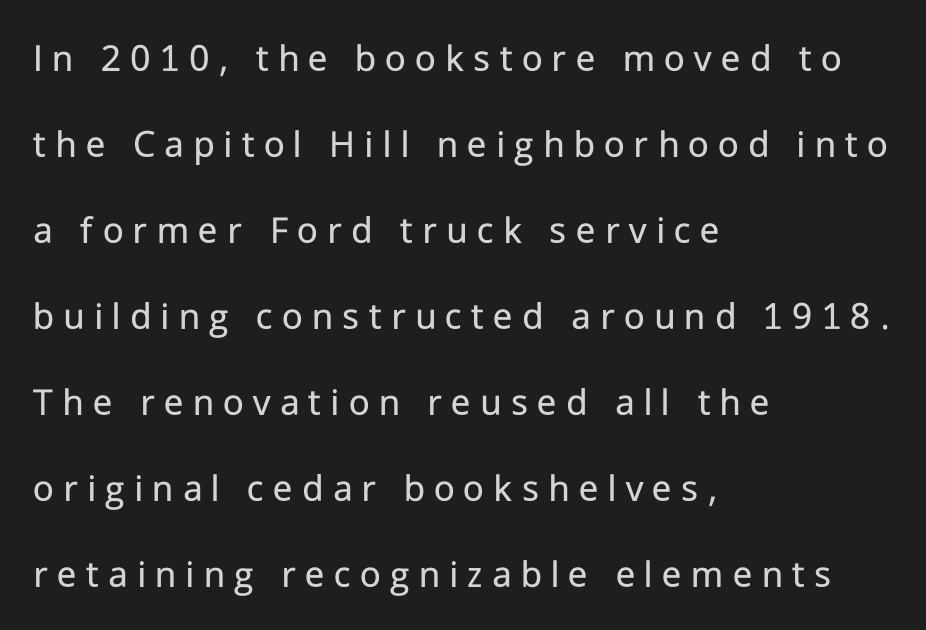
Q: Is the text bold? A: No.
Q: Is the text italic (slanted)? A: No, it is upright.
Q: Is the typeface a serif or a sans-serif typeface? A: Sans-serif.
Q: Is the text underlined? A: No.
Q: How is the paragraph aligned? A: Left-aligned.
Q: Is the spacing between letters normal or unusually wide? A: Unusually wide.
Q: Is the spacing between lines tight, normal or loose? A: Loose.
Q: Width (condensed, normal, or wide)? A: Normal.
Q: Stroke contrast? A: Low.
Q: x-height? A: Medium.
Q: Monospaced? A: No.
